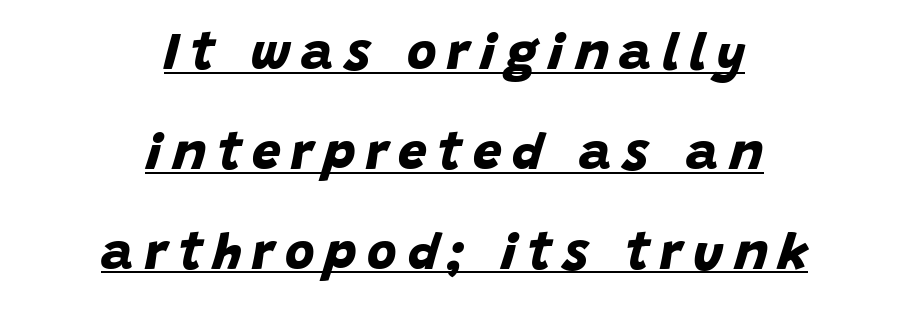
The type is letterspaced generously, with wide tracking. The rendering shows plain stroke endings on the letterforms — a sans-serif design. Horizontally, the lines are justified to the midpoint only. The rendering uses a bold face; every stroke is thick and dark. The rendering uses natural spacing where letterforms have individual widths.
